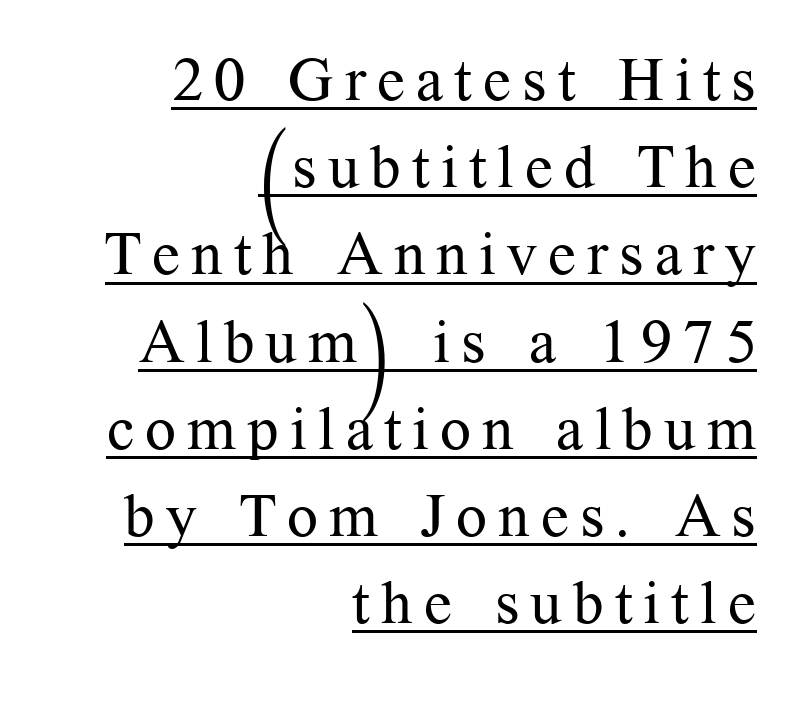
Q: Is the text bold? A: No.
Q: Is the text italic (slanted)? A: No, it is upright.
Q: Is the typeface a serif or a sans-serif typeface? A: Serif.
Q: Is the text underlined? A: Yes.
Q: How is the paragraph aligned? A: Right-aligned.
Q: Is the spacing between lines tight, normal or loose? A: Normal.
Q: Width (condensed, normal, or wide)? A: Normal.
Q: Stroke contrast? A: Medium.
Q: x-height? A: Medium.
Q: Monospaced? A: No.
